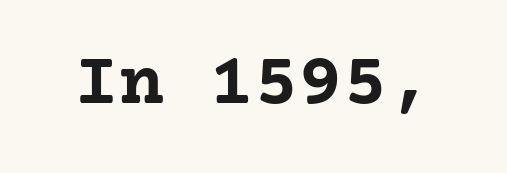
The image shows 75 px semibold serif type, upright; set normal letter spacing, not underlined; low stroke contrast and a medium x-height.
